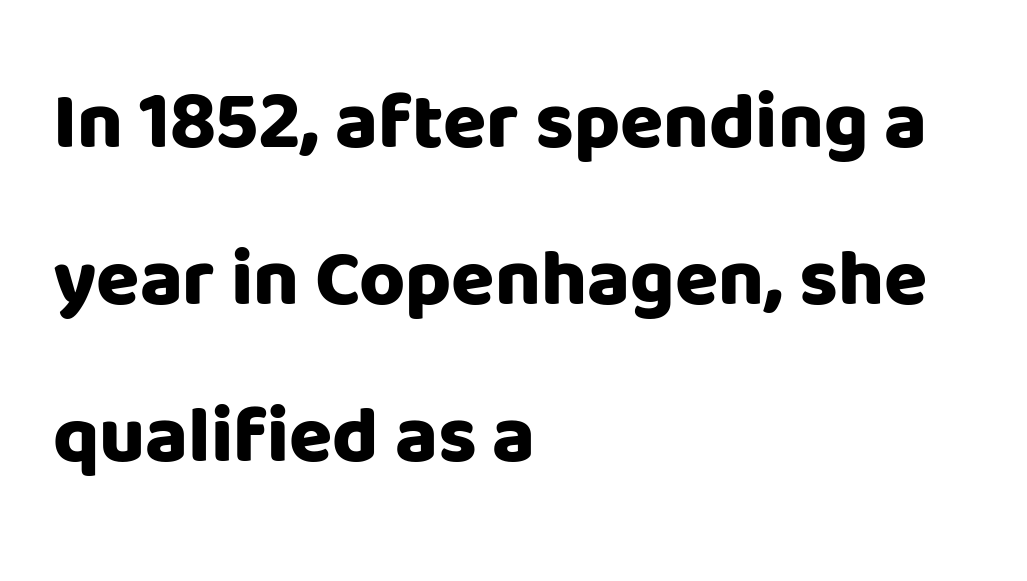
Tall strokes in this sample are plumb rather than angled. Character widths vary here, with narrow letters taking less room than wide ones. There is no visible air inserted between adjacent glyphs. What kind of face is this? One without serifs — a sans. The passage shown is not underscored anywhere.
